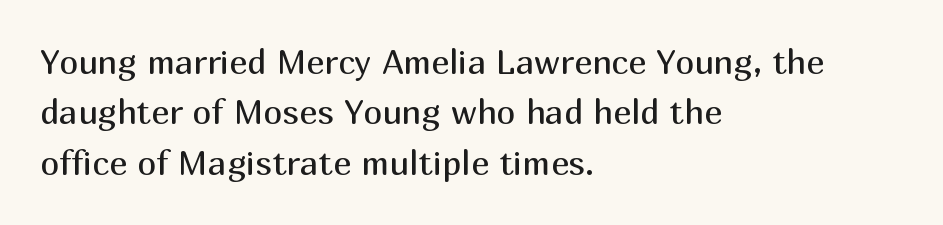
{"serif": "no", "italic": "no", "bold": "no", "weight": "regular", "width": "normal", "stroke_contrast": "medium", "x_height": "medium", "monospaced": "no", "underline": "no", "align": "left", "line_spacing": "normal", "line_spacing_ratio": 1.48, "letter_spacing": "normal", "letter_spacing_em": 0.0, "glyph_px": 34}
